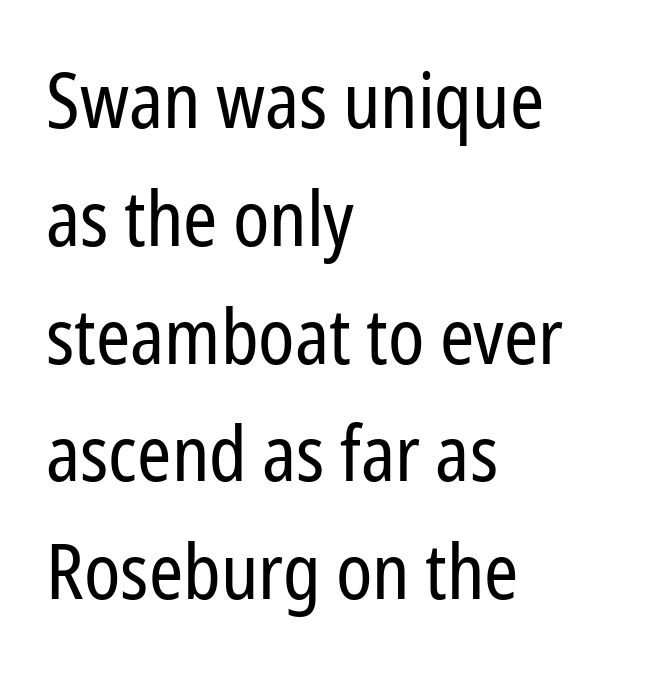
Q: Is the text bold? A: No.
Q: Is the text italic (slanted)? A: No, it is upright.
Q: Is the typeface a serif or a sans-serif typeface? A: Sans-serif.
Q: Is the text underlined? A: No.
Q: How is the paragraph aligned? A: Left-aligned.
Q: Is the spacing between letters normal or unusually wide? A: Normal.
Q: Is the spacing between lines tight, normal or loose? A: Normal.
Q: Width (condensed, normal, or wide)? A: Condensed.
Q: Stroke contrast? A: Low.
Q: x-height? A: Medium.
Q: Monospaced? A: No.
